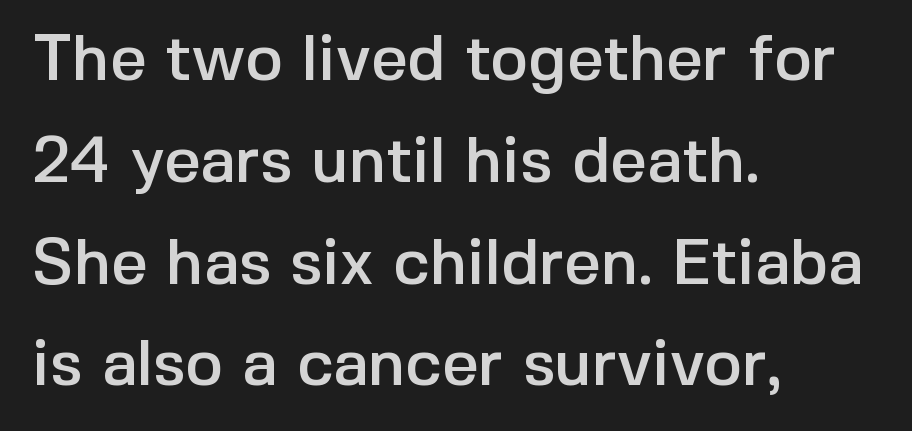
{"serif": "no", "italic": "no", "width": "normal", "x_height": "medium", "monospaced": "no", "underline": "no", "align": "left", "line_spacing": "normal", "line_spacing_ratio": 1.59, "letter_spacing": "normal", "letter_spacing_em": 0.0, "glyph_px": 64}
